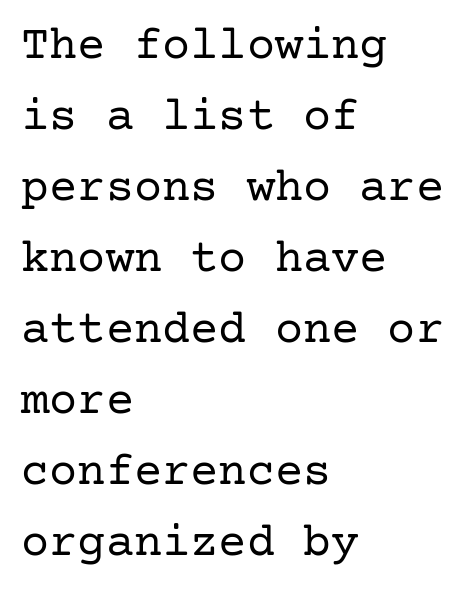
{"serif": "yes", "italic": "no", "bold": "no", "weight": "regular", "width": "normal", "stroke_contrast": "low", "x_height": "medium", "underline": "no", "align": "left", "line_spacing": "normal", "line_spacing_ratio": 1.51, "letter_spacing": "normal", "letter_spacing_em": 0.0, "glyph_px": 47}
